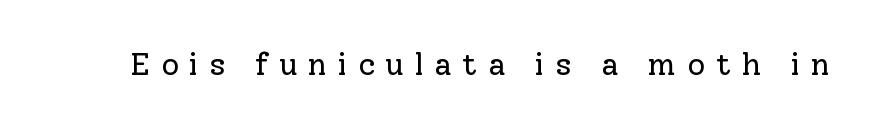
The image shows 31 px regular-weight serif type, upright; set unusually wide letter spacing (+0.35 em), not underlined; low stroke contrast and a medium x-height.
